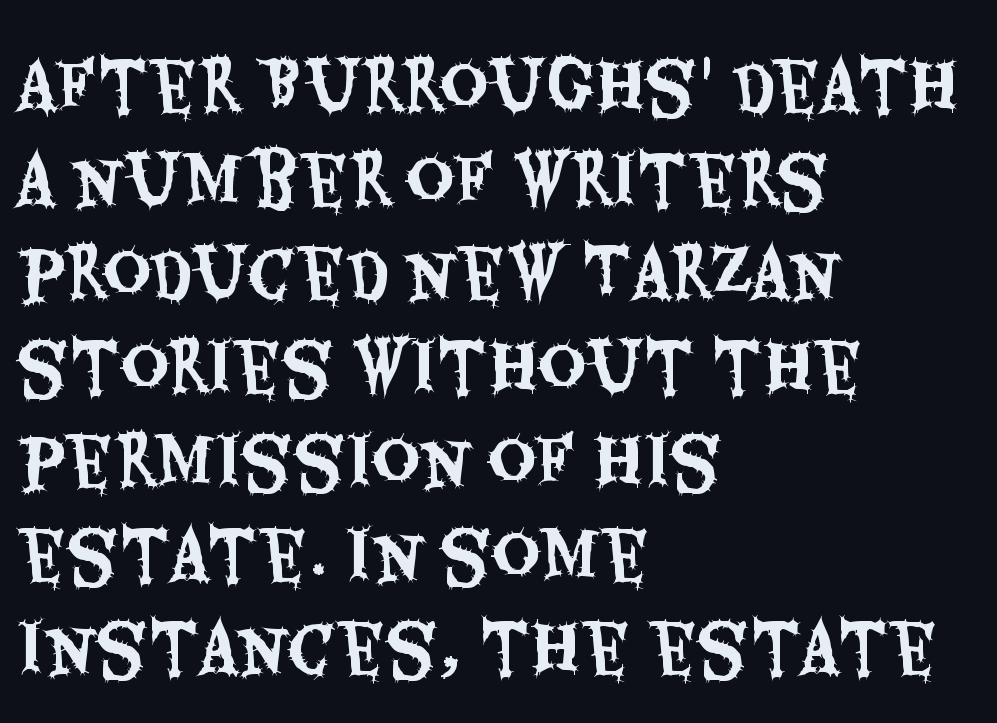
Q: Is the text italic (slanted)? A: No, it is upright.
Q: Is the typeface a serif or a sans-serif typeface? A: Sans-serif.
Q: Is the text underlined? A: No.
Q: How is the paragraph aligned? A: Left-aligned.
Q: Is the spacing between letters normal or unusually wide? A: Normal.
Q: Is the spacing between lines tight, normal or loose? A: Normal.
Q: Width (condensed, normal, or wide)? A: Condensed.
Q: Stroke contrast? A: Medium.
Q: x-height? A: Large.
Q: Monospaced? A: No.
